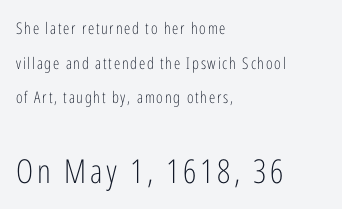
Do the characters align in a grid? No, the font is proportional. This rendering features lettering with no underline. The rag falls on the right side of this text block. This is roman type, the default non-slanted kind. No feet cap the strokes, marking this as sans-serif type. A light-to-regular cut is what we see here.
